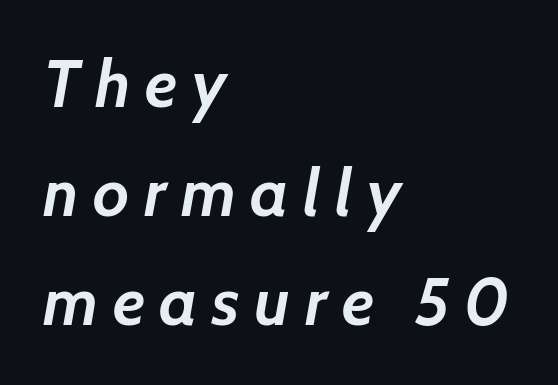
{"italic": "yes", "lean": "right", "slant_degrees": 7, "bold": "yes", "weight": "semibold", "width": "normal", "stroke_contrast": "low", "x_height": "medium", "monospaced": "no", "underline": "no", "align": "left", "line_spacing": "normal", "line_spacing_ratio": 1.65, "letter_spacing": "wide", "letter_spacing_em": 0.22, "glyph_px": 66}
